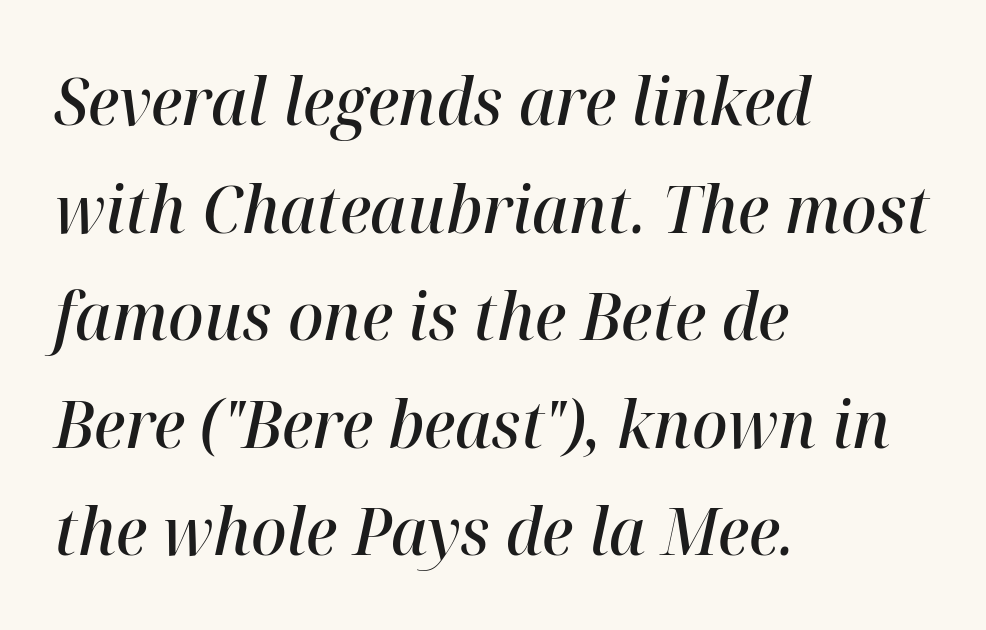
{"italic": "yes", "lean": "right", "slant_degrees": 12, "bold": "semi", "weight": "semibold", "width": "normal", "stroke_contrast": "high", "x_height": "medium", "monospaced": "no", "underline": "no", "align": "left", "line_spacing": "normal", "line_spacing_ratio": 1.63, "letter_spacing": "normal", "letter_spacing_em": 0.0, "glyph_px": 66}
